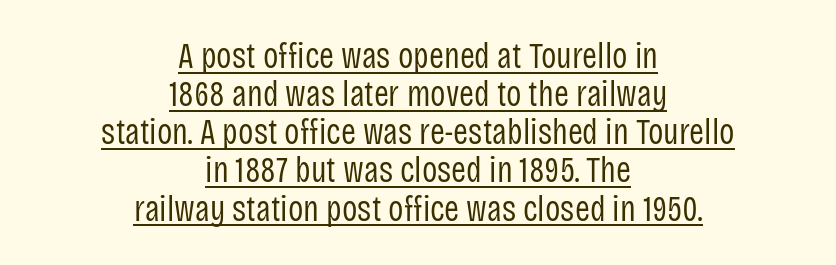
The image shows 36 px regular-weight, condensed sans-serif type, upright; set centered, tight line spacing (1.06x), normal letter spacing, underlined; low stroke contrast and a large x-height.
